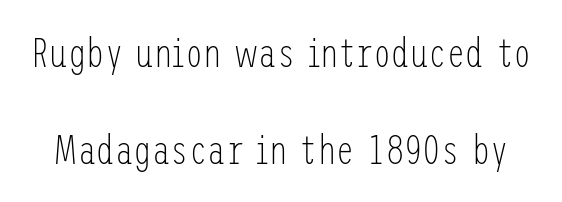
{"serif": "no", "italic": "no", "bold": "no", "weight": "light", "width": "condensed", "stroke_contrast": "low", "x_height": "medium", "underline": "no", "line_spacing": "loose", "line_spacing_ratio": 2.36, "letter_spacing": "normal", "letter_spacing_em": 0.0, "glyph_px": 41}
